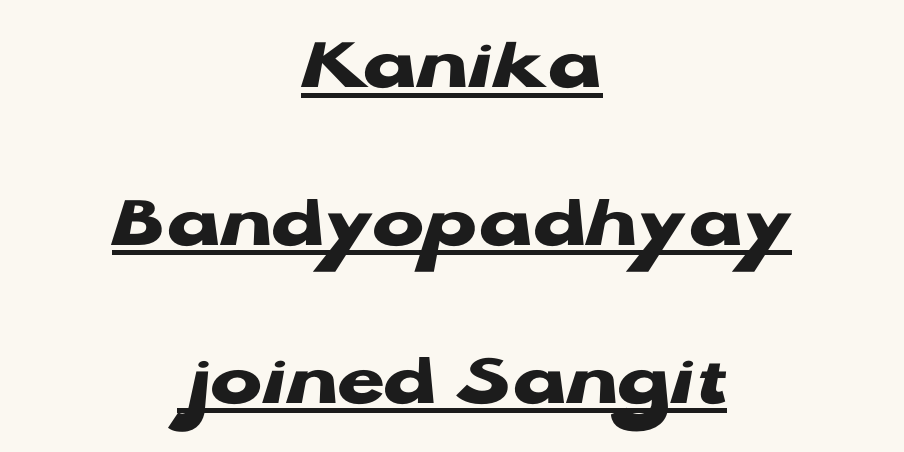
{"serif": "no", "italic": "no", "bold": "yes", "weight": "heavy", "width": "wide", "stroke_contrast": "low", "x_height": "medium", "monospaced": "no", "underline": "yes", "align": "center", "line_spacing": "loose", "line_spacing_ratio": 2.05, "letter_spacing": "normal", "letter_spacing_em": 0.0, "glyph_px": 77}
